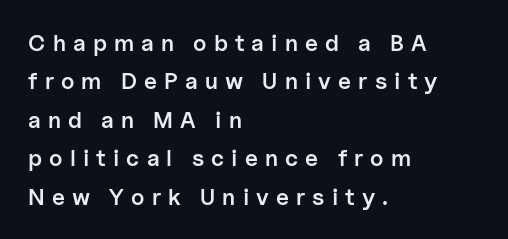
{"italic": "no", "bold": "semi", "underline": "no", "align": "left", "line_spacing": "normal", "line_spacing_ratio": 1.67, "letter_spacing": "wide", "letter_spacing_em": 0.31, "glyph_px": 23}
